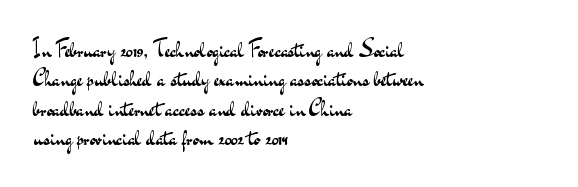
{"bold": "no", "underline": "no", "align": "left", "line_spacing": "normal", "line_spacing_ratio": 1.33, "letter_spacing": "normal", "letter_spacing_em": 0.0, "glyph_px": 22}
